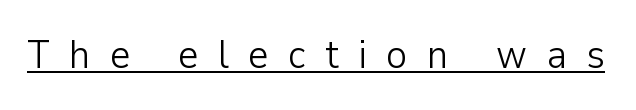
The image shows 40 px light sans-serif type, upright; set unusually wide letter spacing (+0.48 em), underlined; low stroke contrast and a medium x-height.
